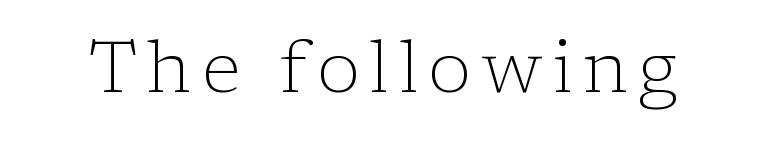
{"serif": "yes", "italic": "no", "bold": "no", "weight": "light", "width": "normal", "stroke_contrast": "low", "x_height": "medium", "monospaced": "no", "underline": "no", "glyph_px": 72}
